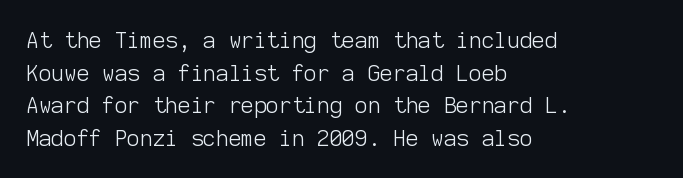
Rows of type keep a routine distance in the vertical direction. The space beneath each line is pristine and unruled. Which margin do the lines hug? The left one — the right edge is uneven. The letterforms sit shoulder to shoulder at normal distance.
